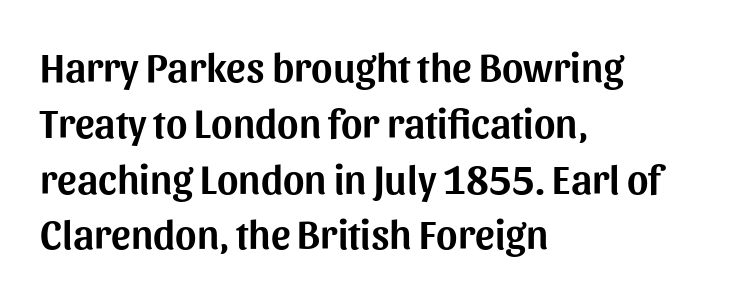
The image shows 41 px sans-serif type, upright; set left-aligned, normal line spacing (1.36x), normal letter spacing, not underlined; medium stroke contrast and a medium x-height.
